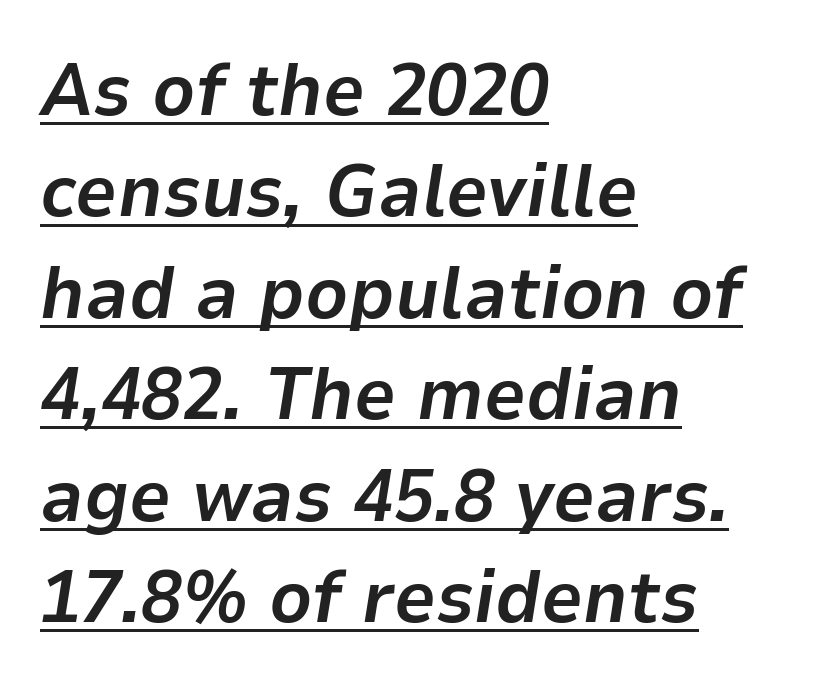
Note the varied advance widths — an 'i' is clearly narrower than an 'm'. The typesetter has applied underlining to the passage shown. Look at the tracking — it's just the regular setting, nothing added. Quick note: interline space is typical. A full-strength bold gives these letters their thick strokes. Line starts are locked; line ends wander.
